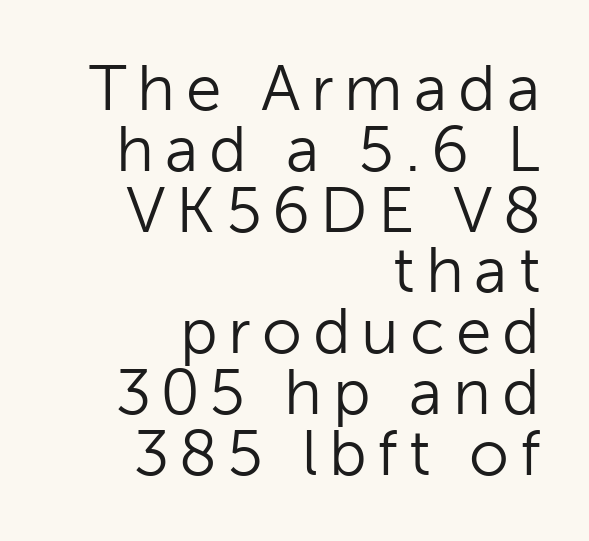
Interline gaps are noticeably narrow in this sample. Where is the straight margin? On the right. Typographically, this falls in the sans-serif category. Think of a printed novel: that variable character pitch is what you see here.
